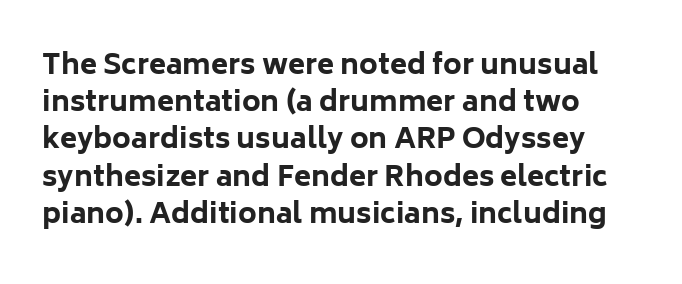
Q: Is the text bold? A: Yes.
Q: Is the text italic (slanted)? A: No, it is upright.
Q: Is the typeface a serif or a sans-serif typeface? A: Sans-serif.
Q: Is the text underlined? A: No.
Q: How is the paragraph aligned? A: Left-aligned.
Q: Is the spacing between letters normal or unusually wide? A: Normal.
Q: Is the spacing between lines tight, normal or loose? A: Normal.
Q: Width (condensed, normal, or wide)? A: Normal.
Q: Stroke contrast? A: Low.
Q: x-height? A: Medium.
Q: Monospaced? A: No.
